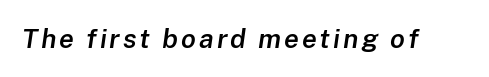
The whole block is typeset with a tilt. Check the space under the baseline: it is left empty. Moderately thickened strokes mark this as semibold type.
